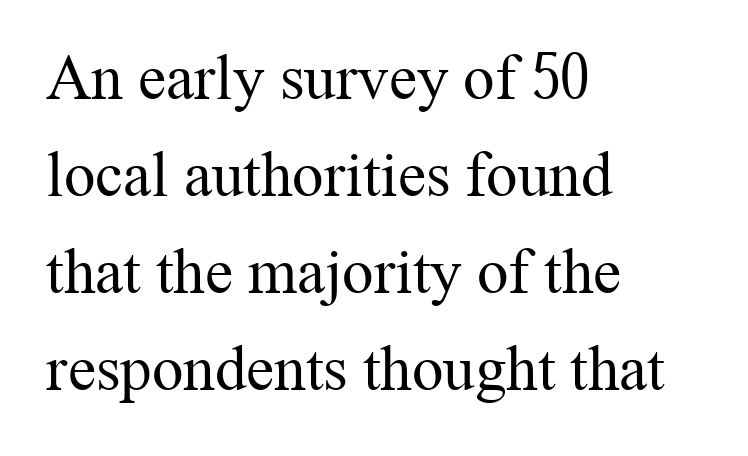
{"serif": "yes", "italic": "no", "bold": "no", "weight": "regular", "width": "normal", "stroke_contrast": "medium", "x_height": "medium", "monospaced": "no", "underline": "no", "align": "left", "line_spacing": "normal", "line_spacing_ratio": 1.54, "letter_spacing": "normal", "letter_spacing_em": 0.0, "glyph_px": 63}
